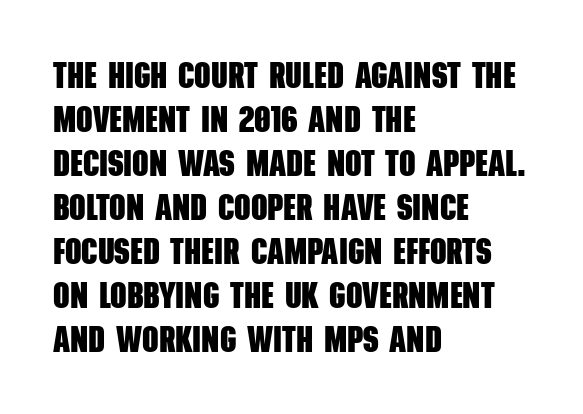
{"serif": "no", "bold": "yes", "weight": "heavy", "width": "condensed", "stroke_contrast": "low", "x_height": "large", "monospaced": "no", "underline": "no", "align": "left", "line_spacing_ratio": 1.22, "letter_spacing": "normal", "letter_spacing_em": 0.0, "glyph_px": 36}
